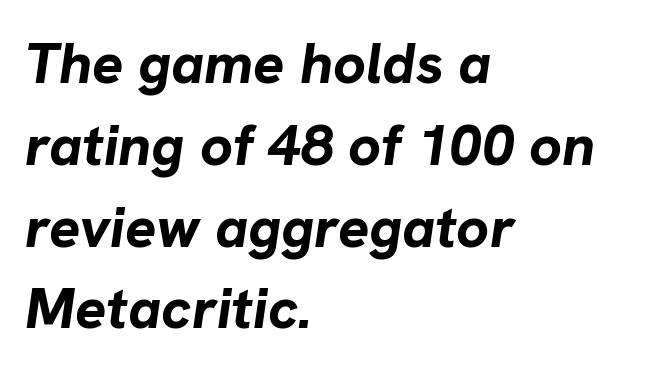
Q: Is the text bold? A: Yes.
Q: Is the text italic (slanted)? A: Yes, it leans right by about 8 degrees.
Q: Is the text underlined? A: No.
Q: How is the paragraph aligned? A: Left-aligned.
Q: Is the spacing between letters normal or unusually wide? A: Normal.
Q: Is the spacing between lines tight, normal or loose? A: Normal.
Q: Width (condensed, normal, or wide)? A: Normal.
Q: Stroke contrast? A: Low.
Q: x-height? A: Medium.
Q: Monospaced? A: No.
